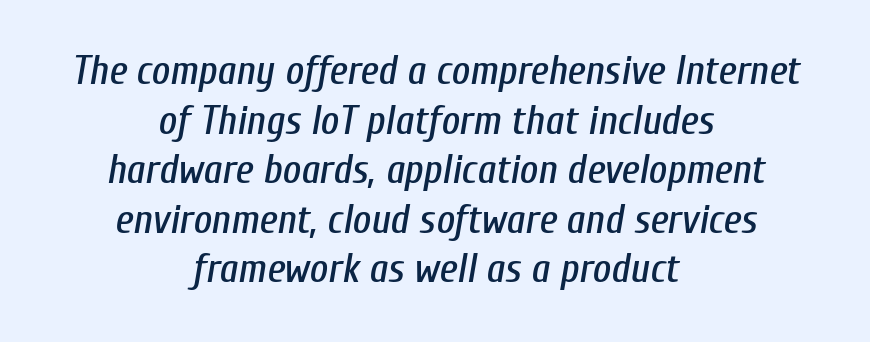
Q: Is the text italic (slanted)? A: Yes, it leans right by about 10 degrees.
Q: Is the text underlined? A: No.
Q: How is the paragraph aligned? A: Centered.
Q: Is the spacing between letters normal or unusually wide? A: Normal.
Q: Width (condensed, normal, or wide)? A: Condensed.
Q: Stroke contrast? A: Low.
Q: x-height? A: Medium.
Q: Monospaced? A: No.
